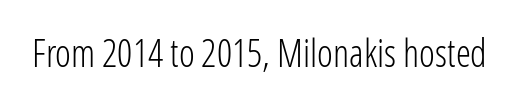
Q: Is the text bold? A: No.
Q: Is the text italic (slanted)? A: No, it is upright.
Q: Is the typeface a serif or a sans-serif typeface? A: Sans-serif.
Q: Is the text underlined? A: No.
Q: Is the spacing between letters normal or unusually wide? A: Normal.
Q: Width (condensed, normal, or wide)? A: Condensed.
Q: Stroke contrast? A: Low.
Q: x-height? A: Medium.
Q: Monospaced? A: No.
